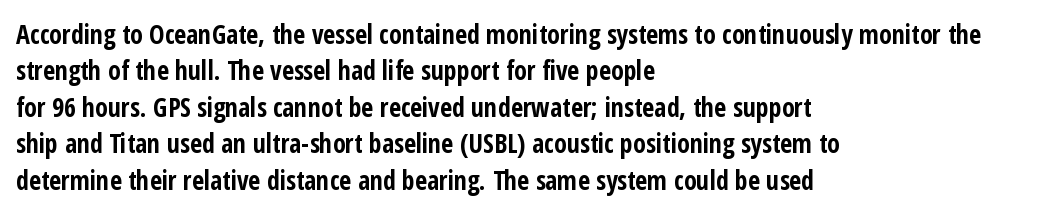
The image shows 26 px bold type, upright; set left-aligned, normal line spacing (1.4x), normal letter spacing, not underlined.
